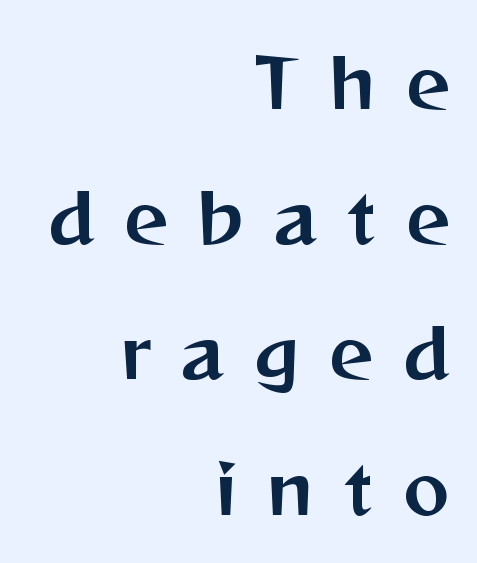
{"serif": "no", "italic": "no", "width": "normal", "stroke_contrast": "medium", "x_height": "medium", "monospaced": "no", "underline": "no", "align": "right", "line_spacing": "loose", "line_spacing_ratio": 1.96, "letter_spacing": "wide", "letter_spacing_em": 0.44, "glyph_px": 69}
